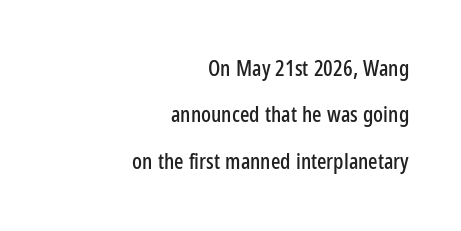
Ordinary non-slanted type is in use. The passage is arranged like a letterhead date or caption credit — flush right. Check the space under the baseline: it is left empty. Compared with typical body copy, the letter spacing here is the same.
